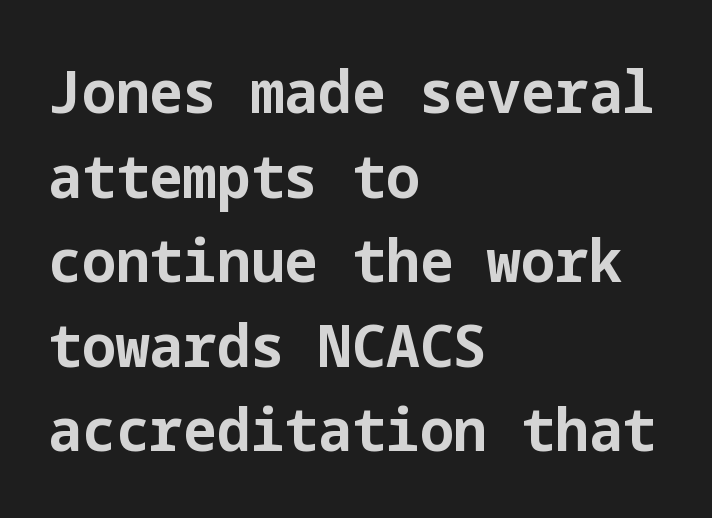
The image shows 60 px bold sans-serif type, upright; set left-aligned, normal line spacing (1.41x), normal letter spacing, not underlined; low stroke contrast and a medium x-height.
